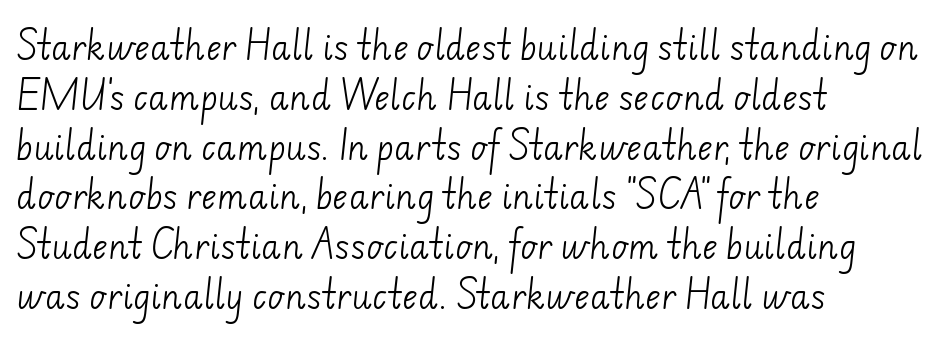
{"serif": "no", "bold": "no", "weight": "light", "width": "normal", "stroke_contrast": "low", "x_height": "small", "monospaced": "no", "underline": "no", "align": "left", "line_spacing": "normal", "line_spacing_ratio": 1.51, "letter_spacing": "normal", "letter_spacing_em": 0.0, "glyph_px": 33}
